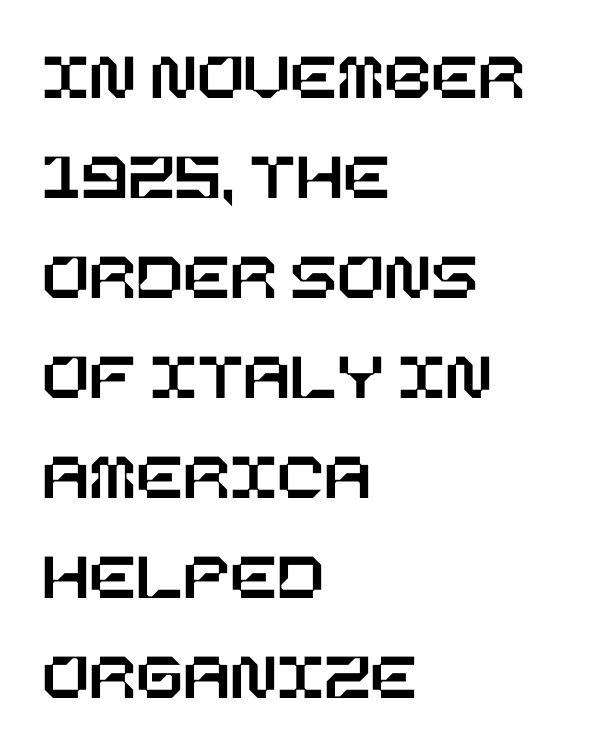
Q: Is the text italic (slanted)? A: No, it is upright.
Q: Is the text underlined? A: No.
Q: How is the paragraph aligned? A: Left-aligned.
Q: Is the spacing between letters normal or unusually wide? A: Normal.
Q: Is the spacing between lines tight, normal or loose? A: Normal.
Q: Width (condensed, normal, or wide)? A: Normal.
Q: Stroke contrast? A: Low.
Q: x-height? A: Large.
